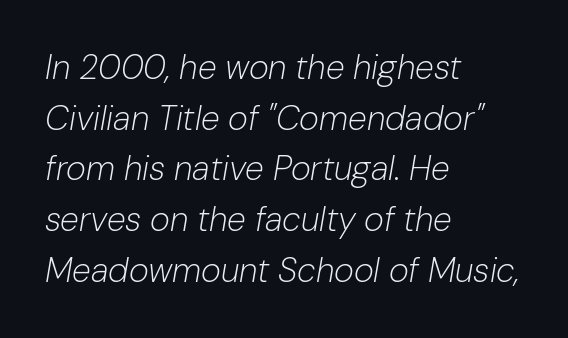
The letters advance in unequal steps, a hallmark of proportional type. What's the leading like? Ordinary, nothing unusual. Vertical stems look standard width or narrower in stroke. The foot of each line stays bare and open. No extra tracking has been applied to these lines.
